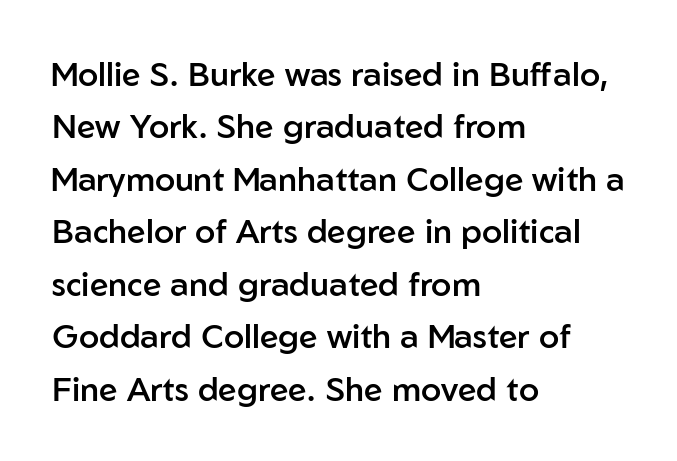
{"serif": "no", "italic": "no", "bold": "semi", "weight": "semibold", "width": "normal", "stroke_contrast": "low", "x_height": "medium", "monospaced": "no", "underline": "no", "align": "left", "line_spacing": "normal", "line_spacing_ratio": 1.59, "letter_spacing": "normal", "letter_spacing_em": 0.0, "glyph_px": 33}
